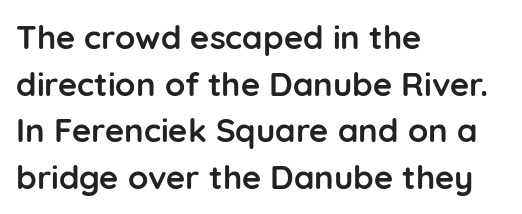
Q: Is the text bold? A: Yes.
Q: Is the text italic (slanted)? A: No, it is upright.
Q: Is the typeface a serif or a sans-serif typeface? A: Sans-serif.
Q: Is the text underlined? A: No.
Q: How is the paragraph aligned? A: Left-aligned.
Q: Is the spacing between letters normal or unusually wide? A: Normal.
Q: Is the spacing between lines tight, normal or loose? A: Normal.
Q: Width (condensed, normal, or wide)? A: Normal.
Q: Stroke contrast? A: Low.
Q: x-height? A: Medium.
Q: Monospaced? A: No.
